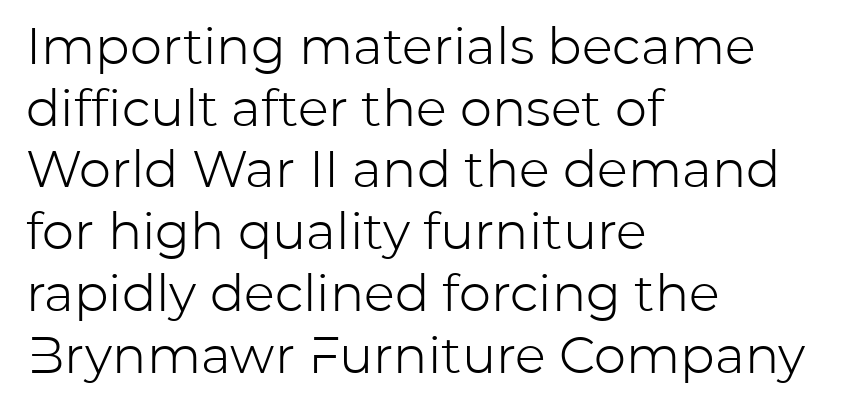
Does the lettering tilt? It doesn't — this is upright. Nothing sits at the stroke ends, so this counts as sans-serif. Think of a printed novel: that variable character pitch is what you see here. Has an underline been added? It has not.
